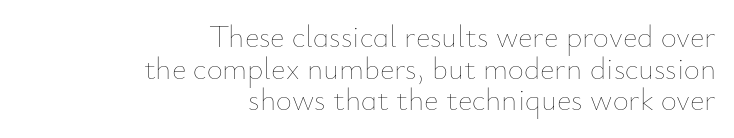
Whoever set this chose condensed vertical rhythm over breathing room. A quiet, ordinary-to-light weight characterises the typeface. This is roman type, the default non-slanted kind. The face used here is proportionally spaced, like ordinary book or web type. Each row of text sits above clean, open space.
